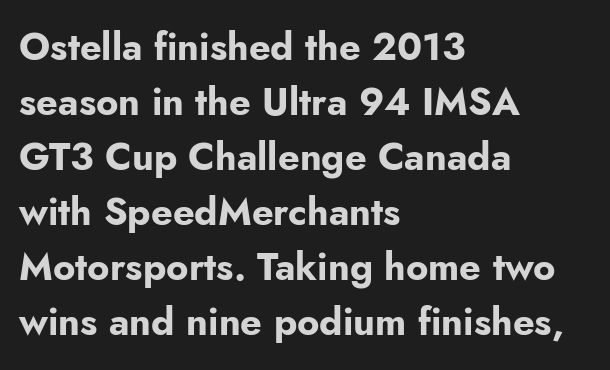
The image shows 38 px bold sans-serif type, upright; set left-aligned, normal line spacing (1.45x), normal letter spacing, not underlined; low stroke contrast and a small x-height.
